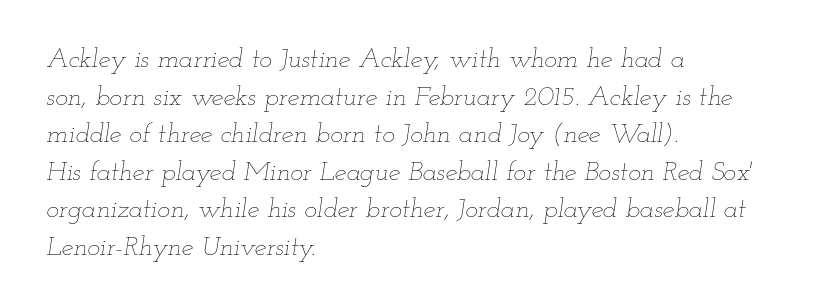
If you drew a ruler down the left edge, every line would touch it. Designer's note — italics engaged. The specimen omits any rule beneath the text block's lines. Students, observe: this is what conventionally led text looks like. Compared with a typical body face, this is equally light or lighter still.
